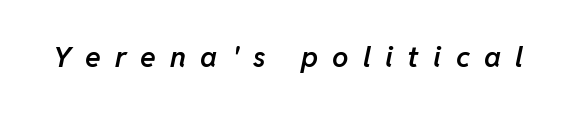
Q: Is the text bold? A: Semi-bold.
Q: Is the text italic (slanted)? A: Yes, it leans right by about 11 degrees.
Q: Is the text underlined? A: No.
Q: Is the spacing between letters normal or unusually wide? A: Unusually wide.
Q: Width (condensed, normal, or wide)? A: Normal.
Q: Stroke contrast? A: Low.
Q: x-height? A: Medium.
Q: Monospaced? A: No.
